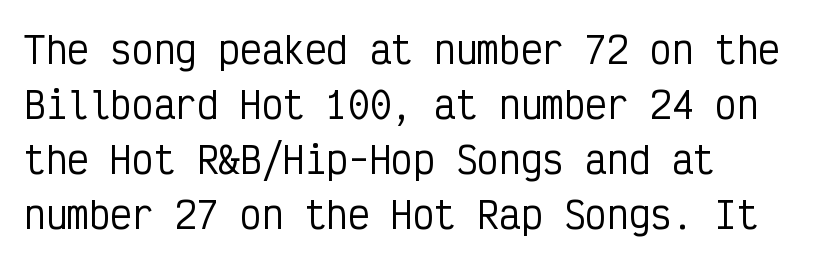
Layout note: lines flush left. Here the designer chose a console-style face with uniform glyph widths. You could call the tracking neutral — neither tight nor loose. Typographically, this falls in the sans-serif category. Every stem runs plumb, perpendicular to the baseline.
